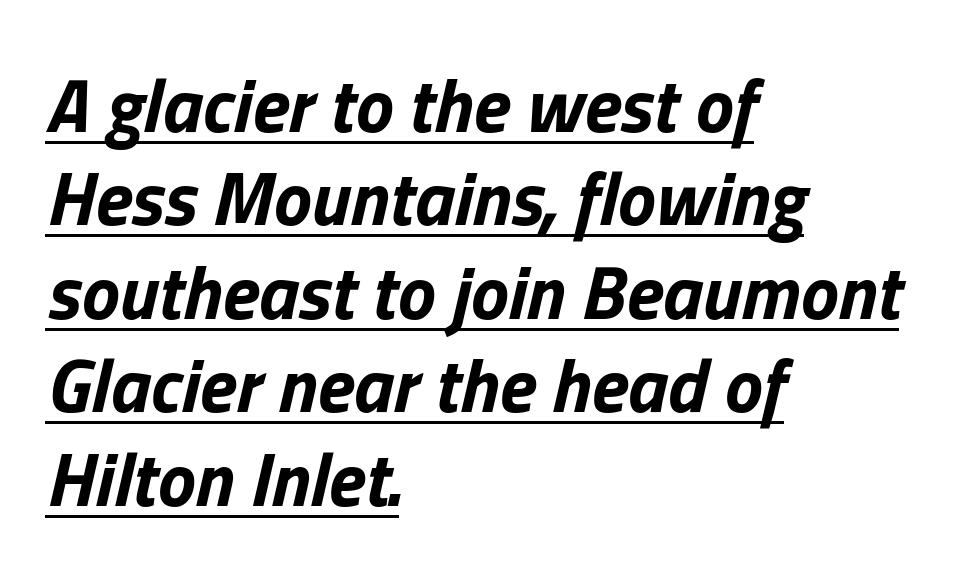
{"italic": "yes", "lean": "right", "slant_degrees": 13, "bold": "yes", "weight": "bold", "width": "normal", "stroke_contrast": "low", "x_height": "medium", "monospaced": "no", "underline": "yes", "align": "left", "line_spacing_ratio": 1.23, "letter_spacing": "normal", "letter_spacing_em": 0.0, "glyph_px": 76}
